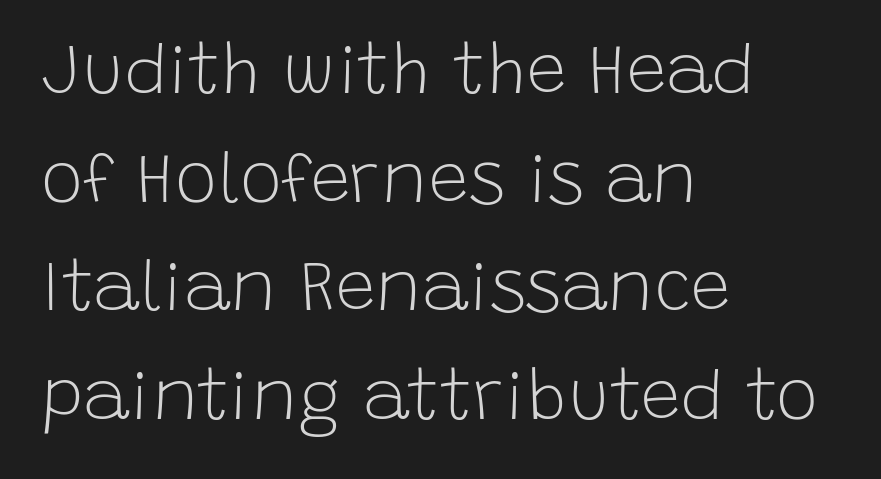
Q: Is the text bold? A: No.
Q: Is the text italic (slanted)? A: No, it is upright.
Q: Is the typeface a serif or a sans-serif typeface? A: Sans-serif.
Q: Is the text underlined? A: No.
Q: How is the paragraph aligned? A: Left-aligned.
Q: Is the spacing between letters normal or unusually wide? A: Normal.
Q: Is the spacing between lines tight, normal or loose? A: Normal.
Q: Width (condensed, normal, or wide)? A: Normal.
Q: Stroke contrast? A: Low.
Q: x-height? A: Large.
Q: Monospaced? A: No.
